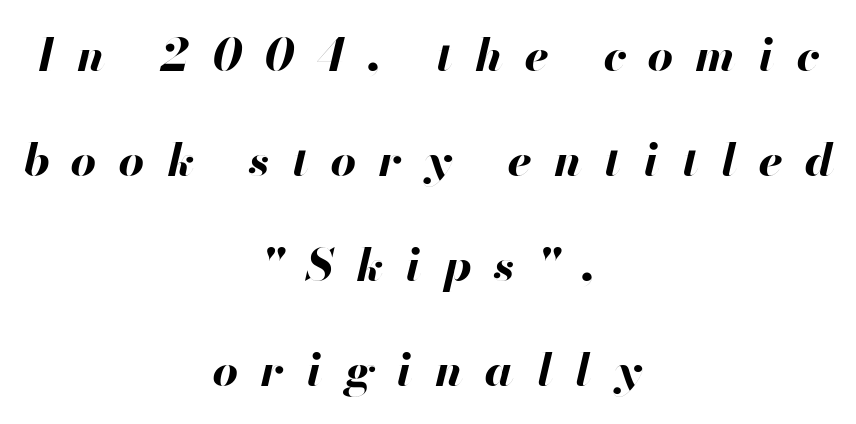
The image shows 45 px bold type, italic (leaning right); set centered, loose line spacing (2.33x), unusually wide letter spacing (+0.49 em), not underlined; high stroke contrast and a small x-height.
